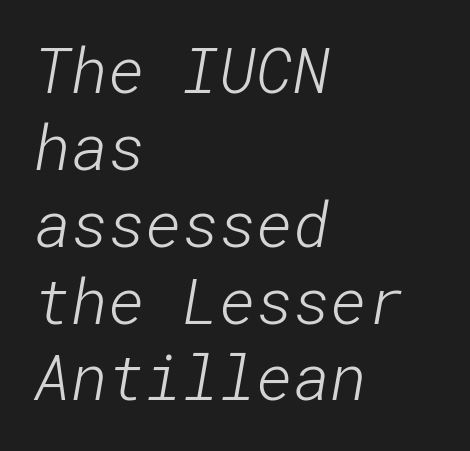
How are the letters spaced? Ordinarily, with no added tracking. Check the space under the baseline: it is left empty. A sans-serif font was chosen for this passage. These glyphs show unthickened strokes, regular width or finer. The ragged edge is on the right, which tells us the setting is flush left.
